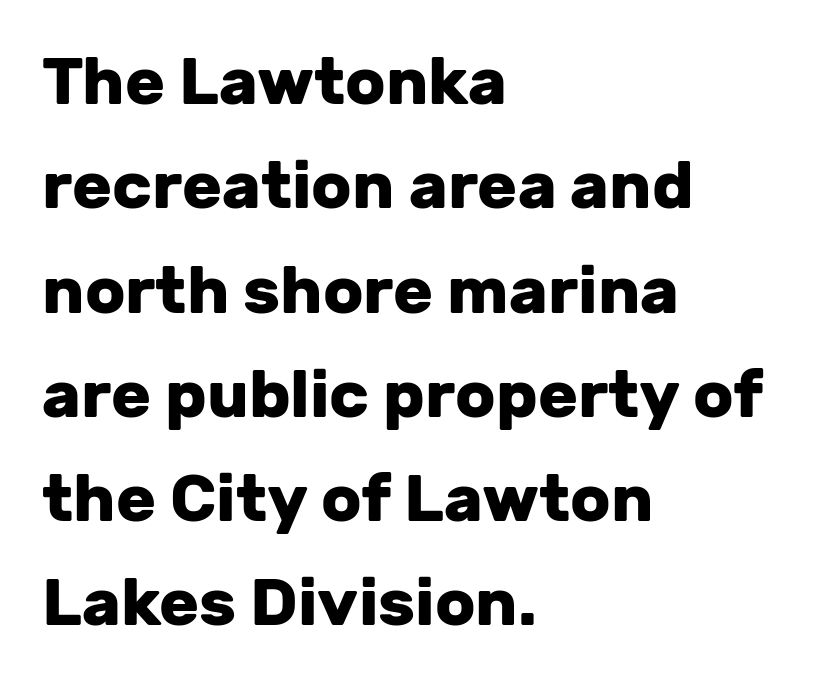
Tall strokes in this sample are plumb rather than angled. These lines keep a tight, regular rhythm from letter to letter. The baseline area is clear. Font category for this specimen: sans-serif.
